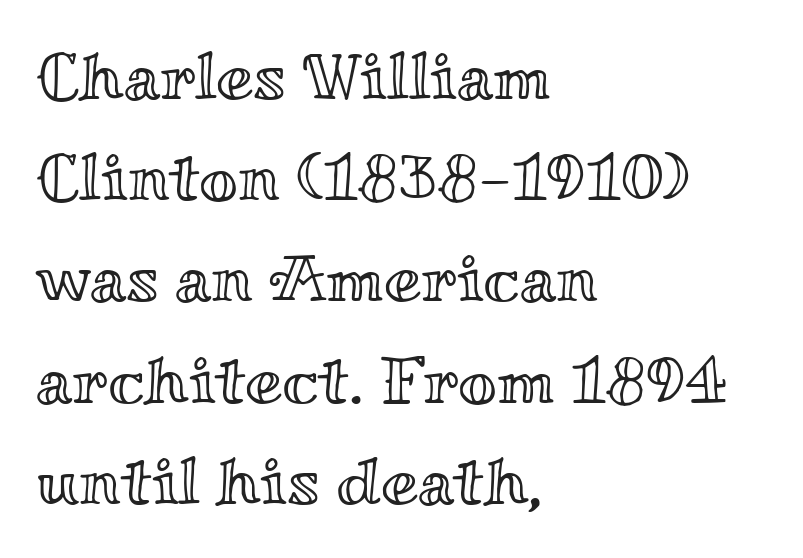
The image shows 67 px wide type, upright; set left-aligned, normal line spacing (1.51x), normal letter spacing, not underlined; a small x-height.
